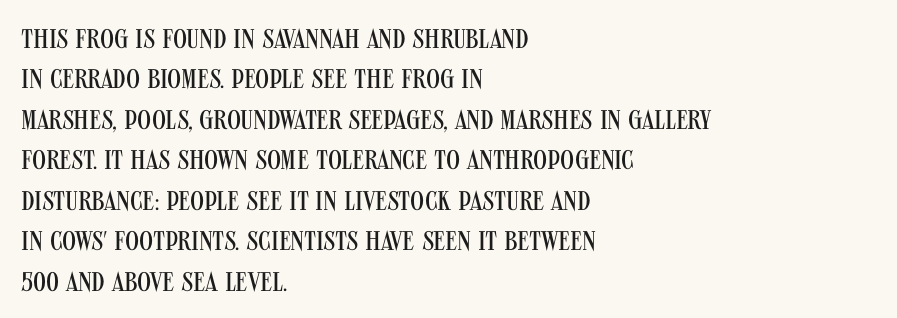
The image shows 27 px text type, upright; set left-aligned, normal line spacing (1.5x), normal letter spacing, not underlined.
